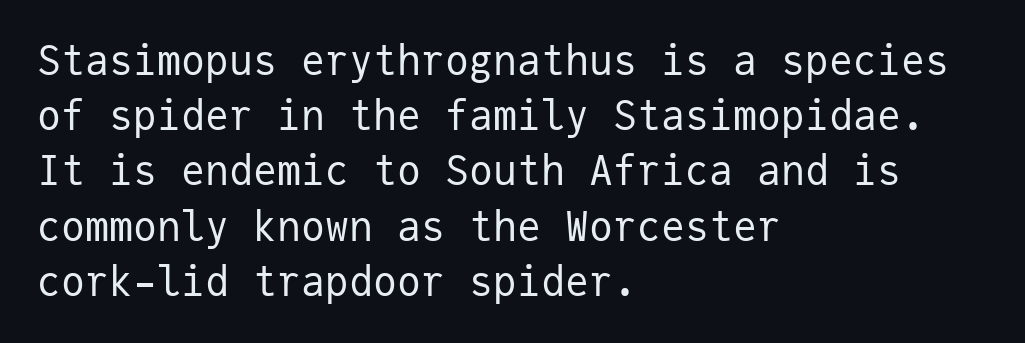
The image shows 40 px regular-weight sans-serif type, upright, monospaced; set left-aligned, normal line spacing (1.38x), normal letter spacing, not underlined; low stroke contrast and a medium x-height.
